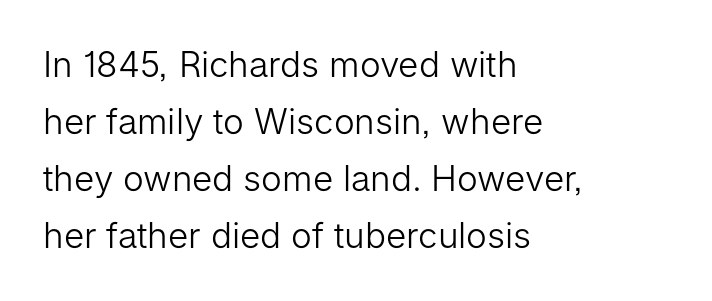
The image shows 35 px light sans-serif type, upright; set left-aligned, normal line spacing (1.63x), normal letter spacing, not underlined; low stroke contrast and a medium x-height.
